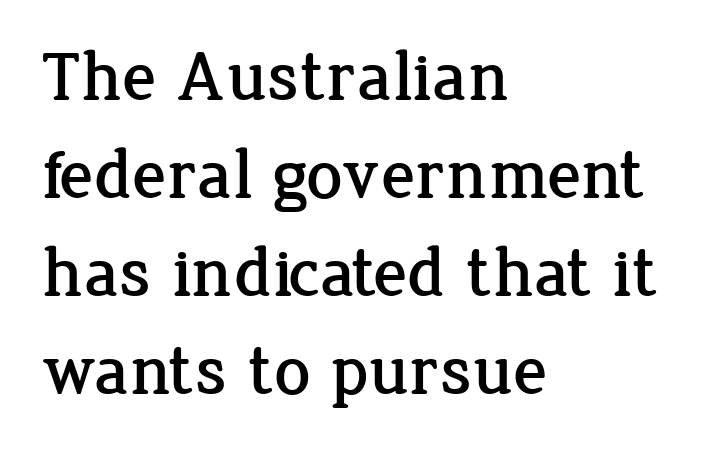
{"serif": "yes", "italic": "no", "width": "normal", "stroke_contrast": "low", "x_height": "medium", "monospaced": "no", "underline": "no", "align": "left", "line_spacing": "normal", "line_spacing_ratio": 1.38, "letter_spacing": "normal", "letter_spacing_em": 0.0, "glyph_px": 71}
